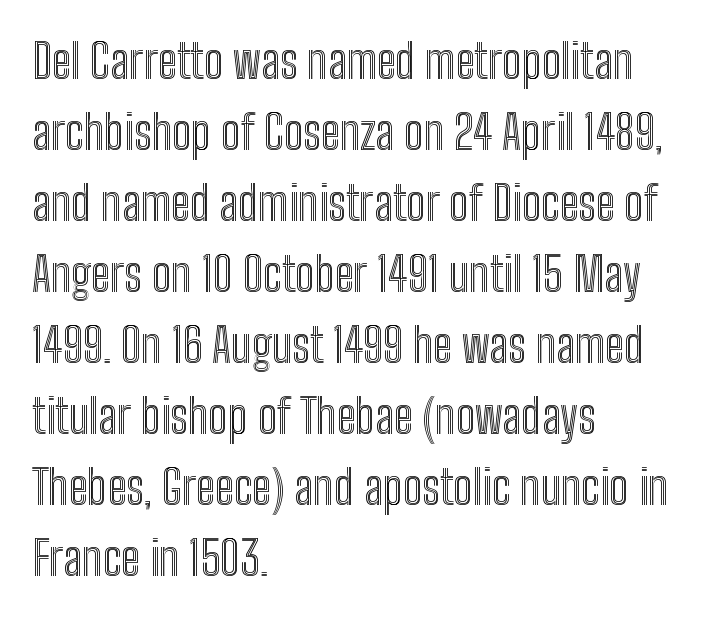
Default kerning and tracking; the words read as compact shapes. Looks like regular typesetting: each glyph gets only the width it needs. The vertical gap from one line to the next is medium. The lines are quadded left. Every stem runs plumb, perpendicular to the baseline. Descenders hang freely into open space.
